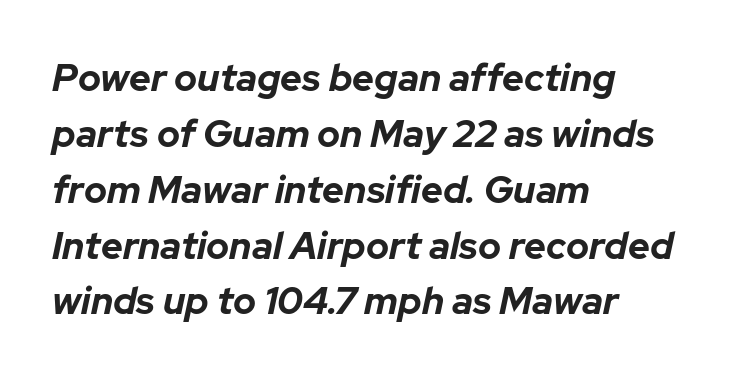
The image shows 38 px bold type, italic (leaning right); set left-aligned, normal line spacing (1.47x), normal letter spacing, not underlined; low stroke contrast and a medium x-height.
